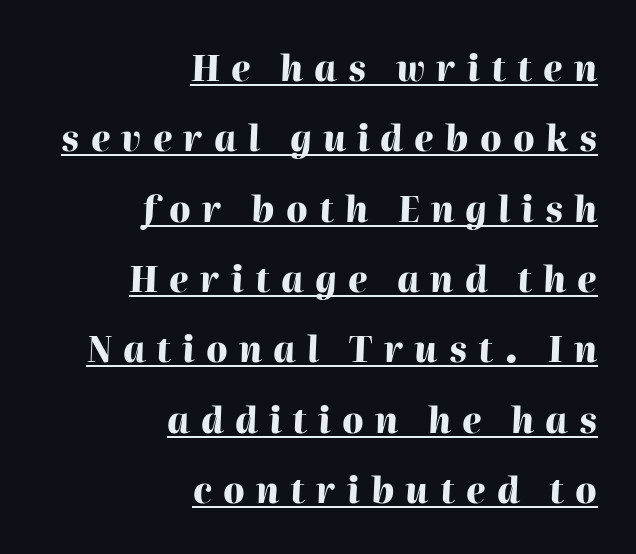
The image shows 35 px heavy type, italic (leaning right); set right-aligned, loose line spacing (2.01x), unusually wide letter spacing (+0.32 em), underlined; high stroke contrast and a medium x-height.
